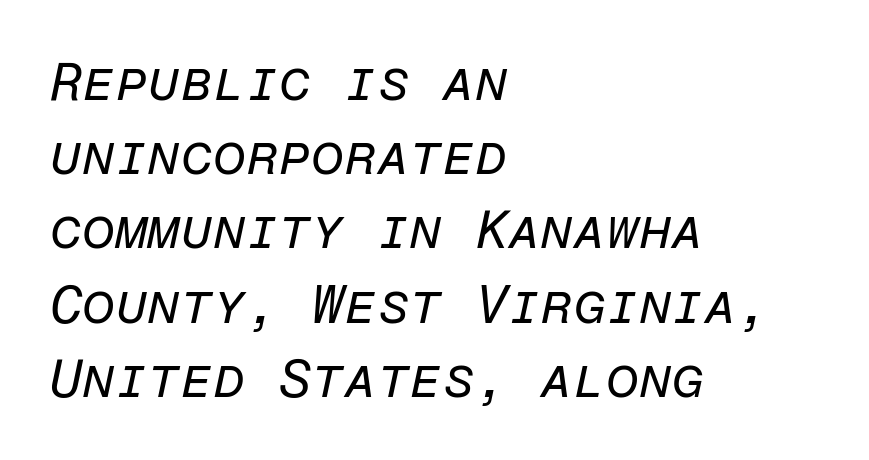
The image shows 53 px regular-weight type, italic (leaning right), monospaced; set left-aligned, normal line spacing (1.4x), normal letter spacing, not underlined; low stroke contrast and a medium x-height.
